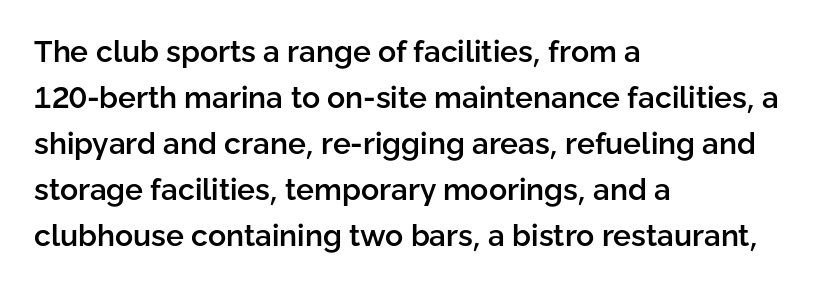
Q: Is the text bold? A: Semi-bold.
Q: Is the text italic (slanted)? A: No, it is upright.
Q: Is the typeface a serif or a sans-serif typeface? A: Sans-serif.
Q: Is the text underlined? A: No.
Q: How is the paragraph aligned? A: Left-aligned.
Q: Is the spacing between letters normal or unusually wide? A: Normal.
Q: Is the spacing between lines tight, normal or loose? A: Normal.
Q: Width (condensed, normal, or wide)? A: Normal.
Q: Stroke contrast? A: Low.
Q: x-height? A: Medium.
Q: Monospaced? A: No.
